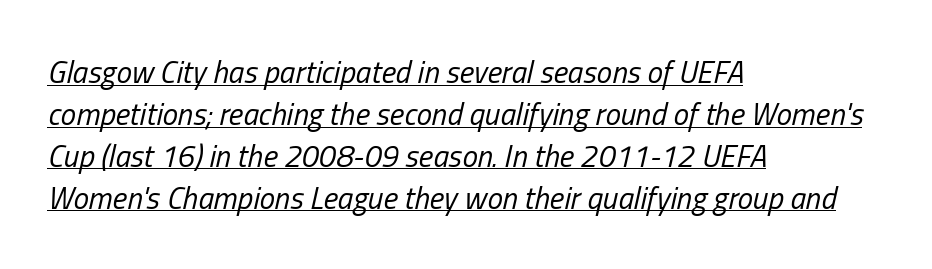
Proportional: the letters do not fall into vertical columns. The block of text has a typical density, with ordinary space between rows. These lines stack with their left ends in a neat column. Somebody hit Ctrl+U on this one — the words are underlined.
